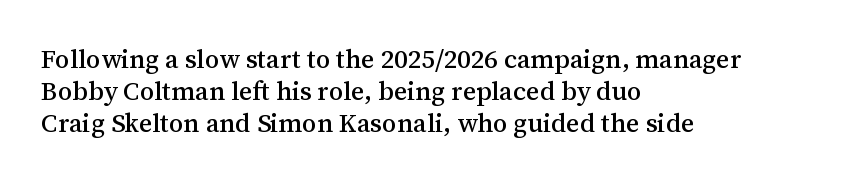
Q: Is the text italic (slanted)? A: No, it is upright.
Q: Is the text underlined? A: No.
Q: How is the paragraph aligned? A: Left-aligned.
Q: Is the spacing between letters normal or unusually wide? A: Normal.
